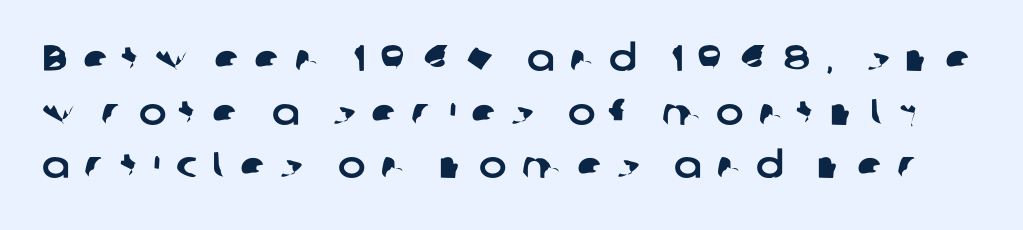
The image shows 37 px sans-serif type; set normal line spacing (1.45x), unusually wide letter spacing (+0.39 em), not underlined; low stroke contrast and a medium x-height.
